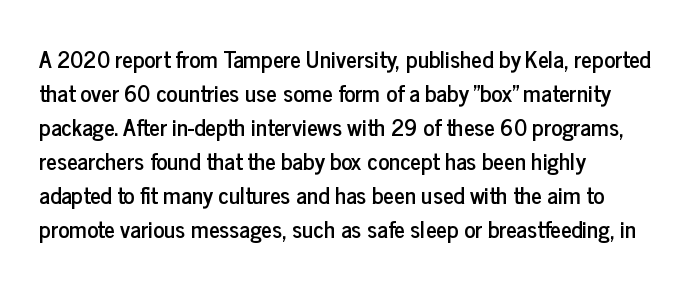
Q: Is the text italic (slanted)? A: No, it is upright.
Q: Is the text underlined? A: No.
Q: How is the paragraph aligned? A: Left-aligned.
Q: Is the spacing between letters normal or unusually wide? A: Normal.
Q: Is the spacing between lines tight, normal or loose? A: Normal.
